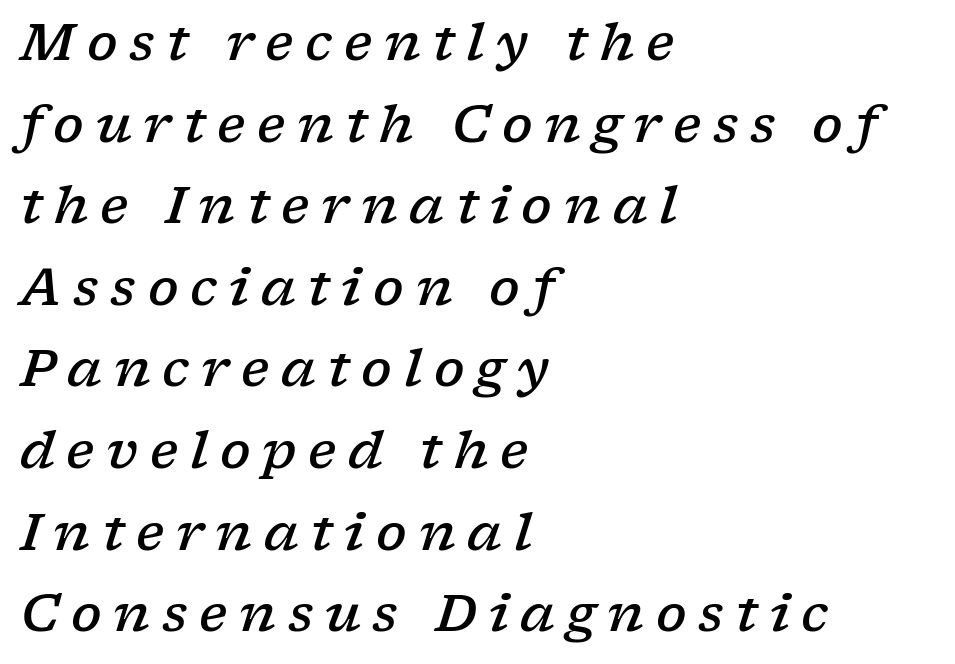
{"serif": "yes", "italic": "yes", "lean": "right", "slant_degrees": 17, "bold": "semi", "weight": "semibold", "width": "wide", "stroke_contrast": "low", "x_height": "medium", "monospaced": "no", "underline": "no", "align": "left", "line_spacing": "normal", "line_spacing_ratio": 1.6, "letter_spacing": "wide", "letter_spacing_em": 0.23, "glyph_px": 51}
